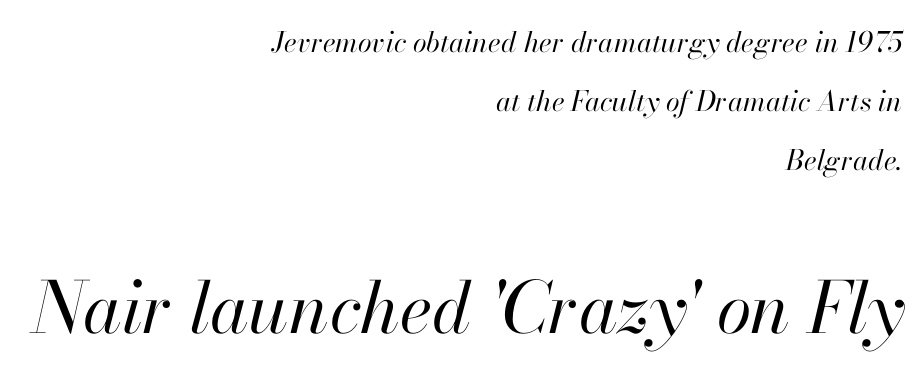
The image shows 71 px regular-weight type, italic (leaning right); set right-aligned, loose line spacing (2.1x), normal letter spacing, not underlined; the second (bottom) block is 2.54x larger; high stroke contrast and a small x-height.
